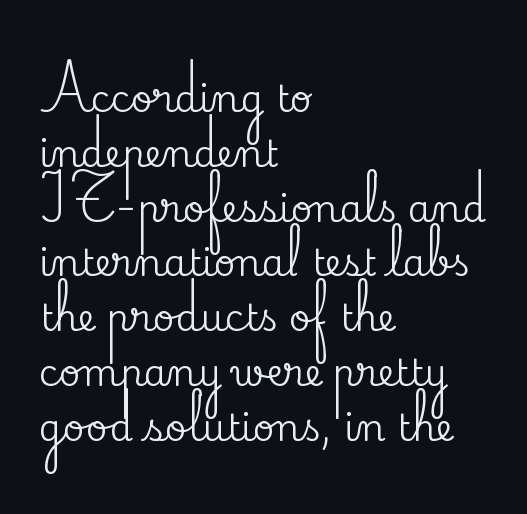
The text block is weighted toward the left margin, trailing off unevenly rightward. The specimen omits any rule beneath the text block's lines. The letters carry serifs — small finishing strokes at the ends of their stems. It's the straight-up-and-down kind of type.
